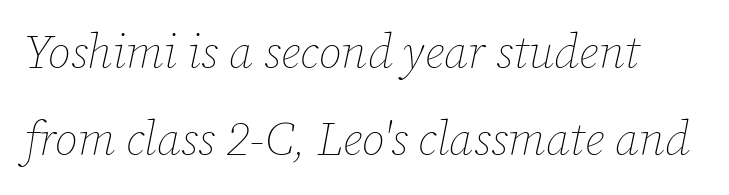
Nothing heavy about these letters — not bold at all. Notice how the stems are inclined rather than vertical — that's the hallmark of italics. Observe the ordinary spacing: letters are neighbours, not strangers. Honestly, there is no underline to notice here at all. The passage shown is typed in a proportional face where columns would drift.
